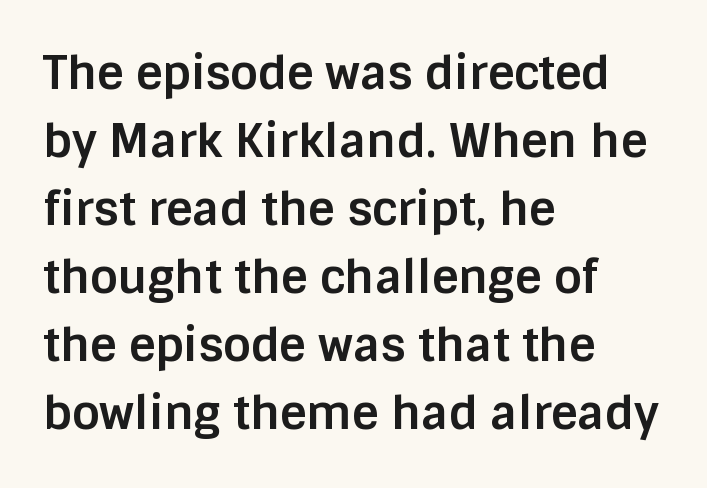
This sample has the flowing, uneven cadence of proportional lettering. One-word summary of the alignment: left. When letters stand straight like this, we call the style roman or upright. Look at the bottom of the vertical strokes: they stop flat, with no serifs.
